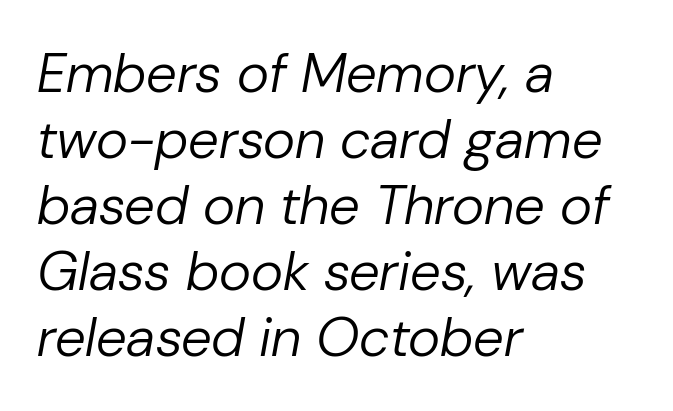
{"italic": "yes", "lean": "right", "slant_degrees": 10, "bold": "no", "weight": "regular", "width": "normal", "stroke_contrast": "low", "x_height": "medium", "monospaced": "no", "underline": "no", "align": "left", "line_spacing_ratio": 1.2, "letter_spacing": "normal", "letter_spacing_em": 0.0, "glyph_px": 55}
